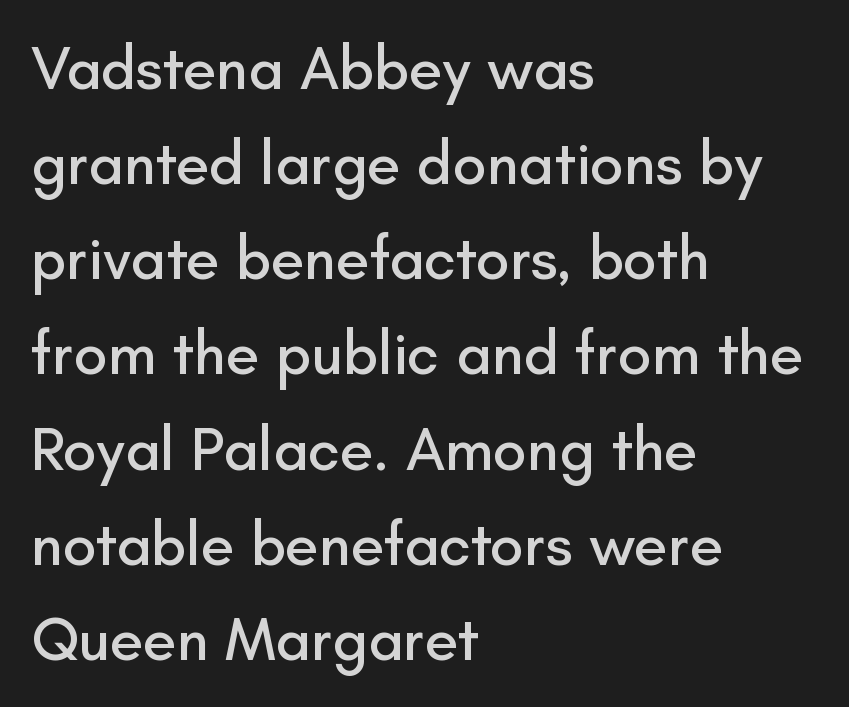
{"serif": "no", "italic": "no", "width": "normal", "stroke_contrast": "low", "x_height": "small", "monospaced": "no", "underline": "no", "align": "left", "line_spacing": "normal", "line_spacing_ratio": 1.56, "letter_spacing": "normal", "letter_spacing_em": 0.0, "glyph_px": 61}
